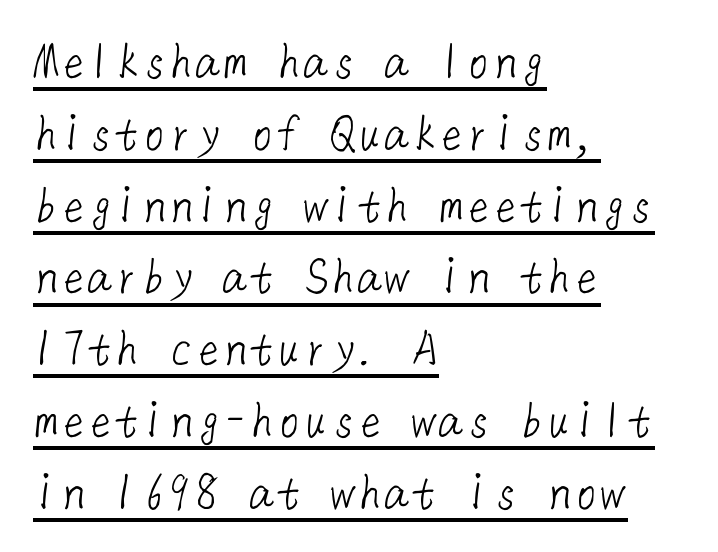
Spacing between characters is what you'd get straight out of the box. One-word summary of the alignment: left. Successive baselines arrive at the customary interval. The passage shown is underscored from start to finish.
